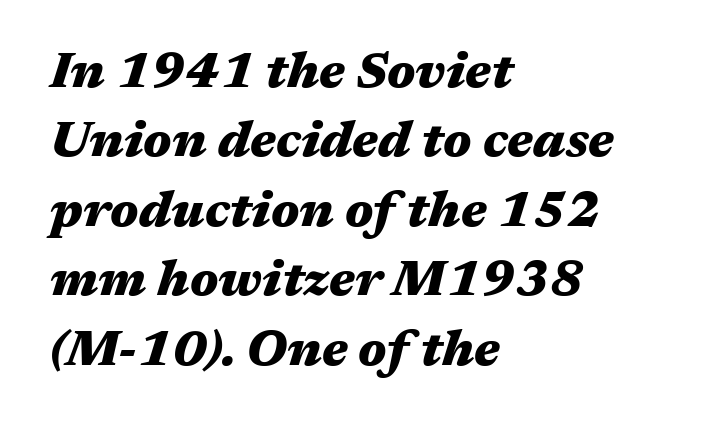
The image shows 50 px heavy, wide type, italic (leaning right); set left-aligned, normal line spacing (1.39x), normal letter spacing, not underlined; medium stroke contrast and a medium x-height.
